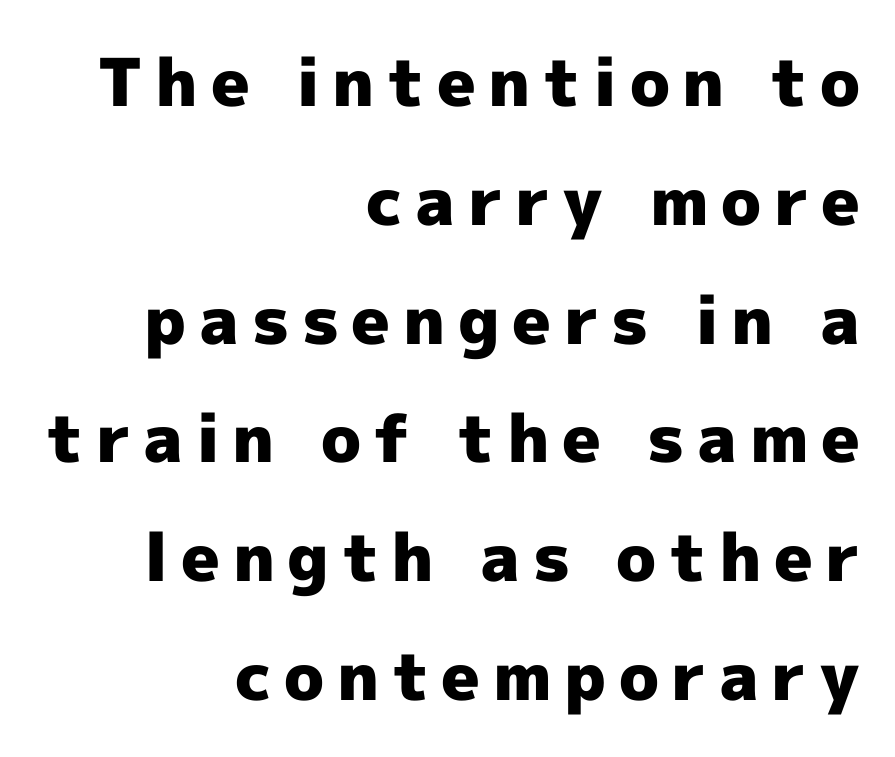
Right-aligned paragraph, ragged on the left. Posture: upright roman. Beneath every word, the page is bare. I'd call this a sans setting — the letters go barefoot. A full-strength bold gives these letters their thick strokes. The letters advance in unequal steps, a hallmark of proportional type.
